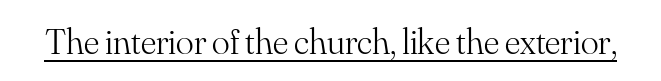
The image shows 37 px light serif type, upright; set normal letter spacing, underlined; medium stroke contrast and a small x-height.
